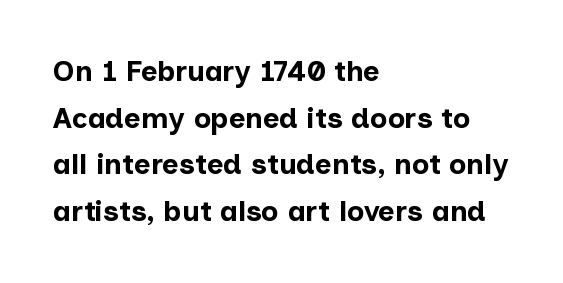
Q: Is the text bold? A: Yes.
Q: Is the text italic (slanted)? A: No, it is upright.
Q: Is the typeface a serif or a sans-serif typeface? A: Sans-serif.
Q: Is the text underlined? A: No.
Q: How is the paragraph aligned? A: Left-aligned.
Q: Is the spacing between letters normal or unusually wide? A: Normal.
Q: Is the spacing between lines tight, normal or loose? A: Normal.
Q: Width (condensed, normal, or wide)? A: Normal.
Q: Stroke contrast? A: Low.
Q: x-height? A: Medium.
Q: Monospaced? A: No.
